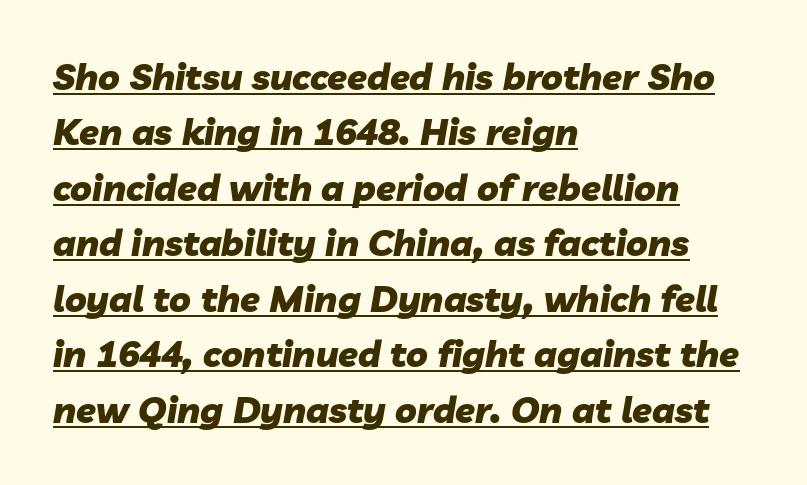
{"italic": "yes", "lean": "right", "slant_degrees": 10, "bold": "yes", "weight": "heavy", "width": "normal", "stroke_contrast": "low", "x_height": "medium", "monospaced": "no", "underline": "yes", "align": "left", "line_spacing": "normal", "line_spacing_ratio": 1.54, "letter_spacing": "normal", "letter_spacing_em": 0.0, "glyph_px": 36}
